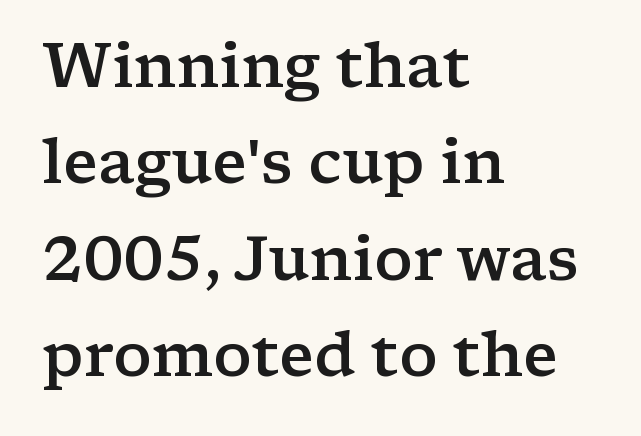
The image shows 61 px semibold, wide serif type, upright; set left-aligned, normal line spacing (1.58x), normal letter spacing, not underlined; low stroke contrast and a medium x-height.
